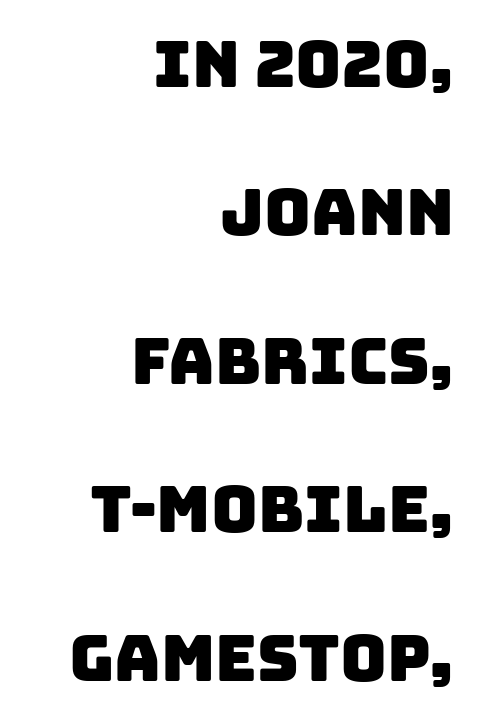
The image shows 64 px sans-serif type; set right-aligned, loose line spacing (2.32x), normal letter spacing, not underlined; low stroke contrast and a large x-height.
